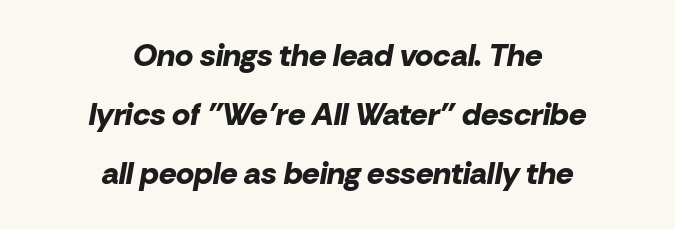
{"italic": "yes", "lean": "right", "slant_degrees": 10, "bold": "yes", "weight": "bold", "width": "normal", "stroke_contrast": "low", "x_height": "medium", "monospaced": "no", "underline": "no", "align": "center", "line_spacing": "loose", "line_spacing_ratio": 1.91, "letter_spacing": "normal", "letter_spacing_em": 0.0, "glyph_px": 31}
